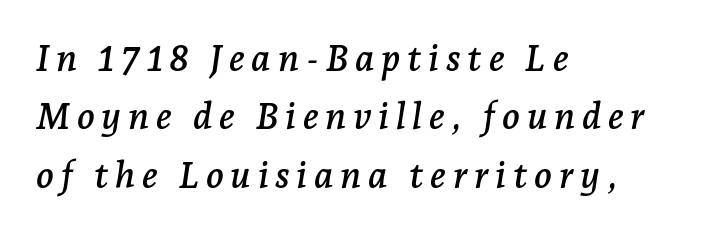
Vertical spacing — default. This is serif lettering, the kind often seen in printed books. Glance below the letters and you will spot only blank space. These lines are rendered in a variable-pitch font.
